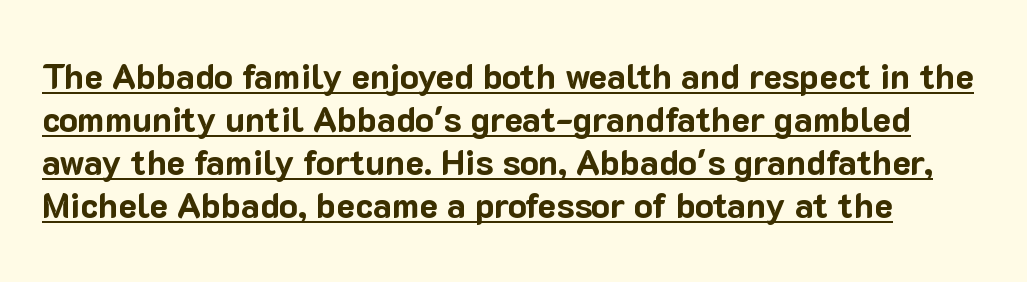
The image shows 35 px bold sans-serif type, upright; set line spacing 1.23x, normal letter spacing, underlined; low stroke contrast and a medium x-height.
